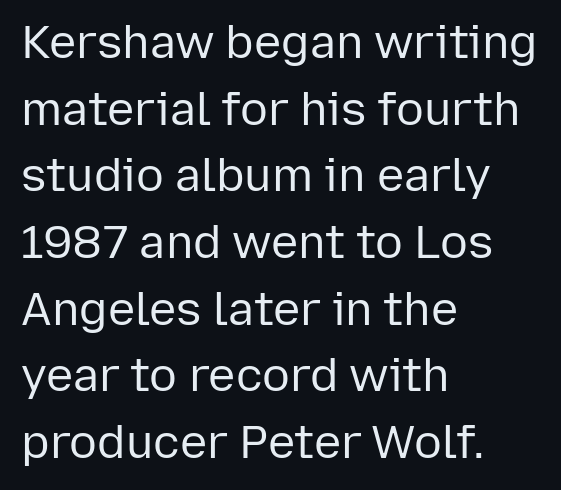
Q: Is the text bold? A: No.
Q: Is the text italic (slanted)? A: No, it is upright.
Q: Is the typeface a serif or a sans-serif typeface? A: Sans-serif.
Q: Is the text underlined? A: No.
Q: How is the paragraph aligned? A: Left-aligned.
Q: Is the spacing between letters normal or unusually wide? A: Normal.
Q: Is the spacing between lines tight, normal or loose? A: Normal.
Q: Width (condensed, normal, or wide)? A: Normal.
Q: Stroke contrast? A: Low.
Q: x-height? A: Medium.
Q: Monospaced? A: No.
